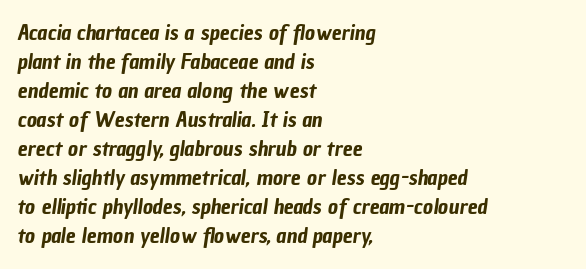
The image shows 22 px text type; set left-aligned, normal line spacing (1.32x), normal letter spacing, not underlined.
